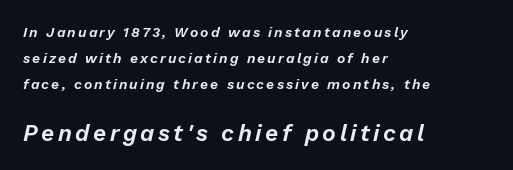
{"italic": "yes", "lean": "right", "slant_degrees": 13, "underline": "no", "align": "left", "line_spacing_ratio": 1.84, "larger_block": "second", "size_ratio": 1.64, "glyph_px": 23}
